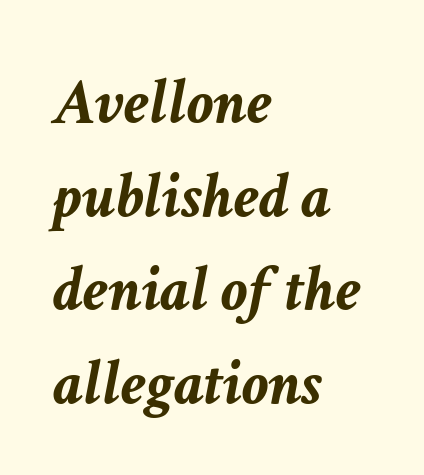
Each letter keeps its own natural width here, so spacing adapts to shape. A typesetter would mark this as italic. Is the letter spacing exaggerated? No — it looks like the ordinary default. Students, this is bold: see how much ink each stroke carries.
